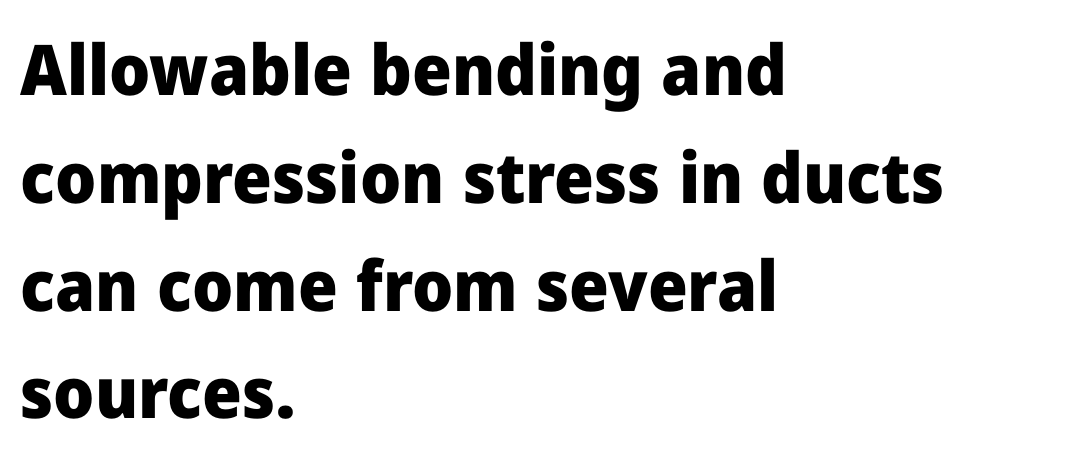
Q: Is the text bold? A: Yes.
Q: Is the text italic (slanted)? A: No, it is upright.
Q: Is the typeface a serif or a sans-serif typeface? A: Sans-serif.
Q: Is the text underlined? A: No.
Q: How is the paragraph aligned? A: Left-aligned.
Q: Is the spacing between letters normal or unusually wide? A: Normal.
Q: Is the spacing between lines tight, normal or loose? A: Normal.
Q: Width (condensed, normal, or wide)? A: Normal.
Q: Stroke contrast? A: Low.
Q: x-height? A: Medium.
Q: Monospaced? A: No.
